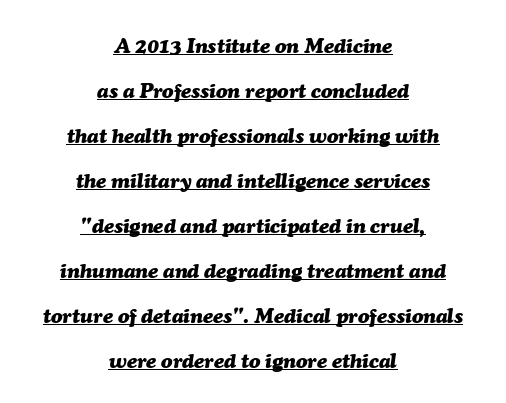
{"italic": "yes", "lean": "right", "slant_degrees": 7, "bold": "yes", "underline": "yes", "align": "center", "line_spacing": "loose", "line_spacing_ratio": 2.14, "letter_spacing": "normal", "letter_spacing_em": 0.0, "glyph_px": 21}
